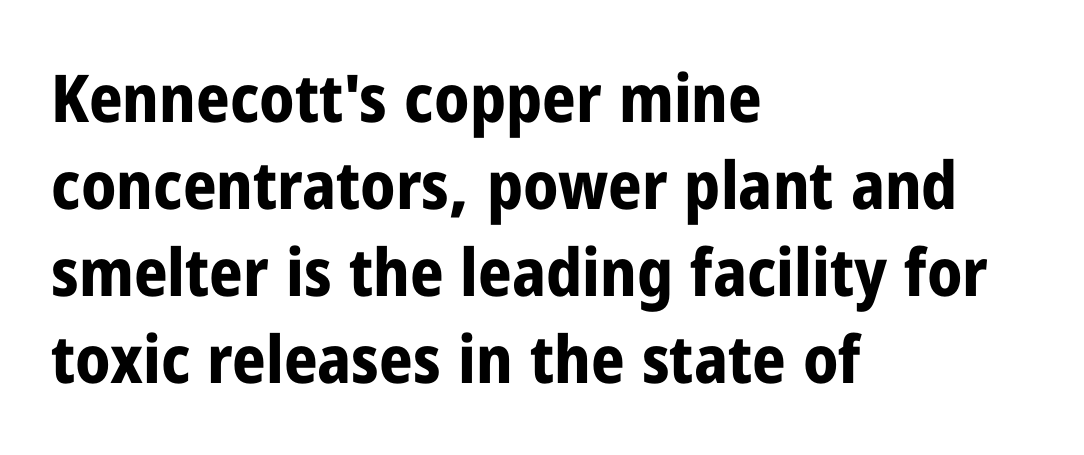
{"serif": "no", "italic": "no", "bold": "yes", "weight": "bold", "width": "condensed", "stroke_contrast": "low", "x_height": "medium", "monospaced": "no", "underline": "no", "align": "left", "line_spacing": "normal", "line_spacing_ratio": 1.32, "letter_spacing": "normal", "letter_spacing_em": 0.0, "glyph_px": 66}
